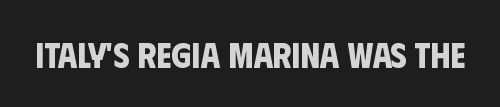
Q: Is the text bold? A: Yes.
Q: Is the typeface a serif or a sans-serif typeface? A: Sans-serif.
Q: Is the text underlined? A: No.
Q: Is the spacing between letters normal or unusually wide? A: Normal.
Q: Width (condensed, normal, or wide)? A: Condensed.
Q: Stroke contrast? A: Low.
Q: x-height? A: Large.
Q: Monospaced? A: No.
